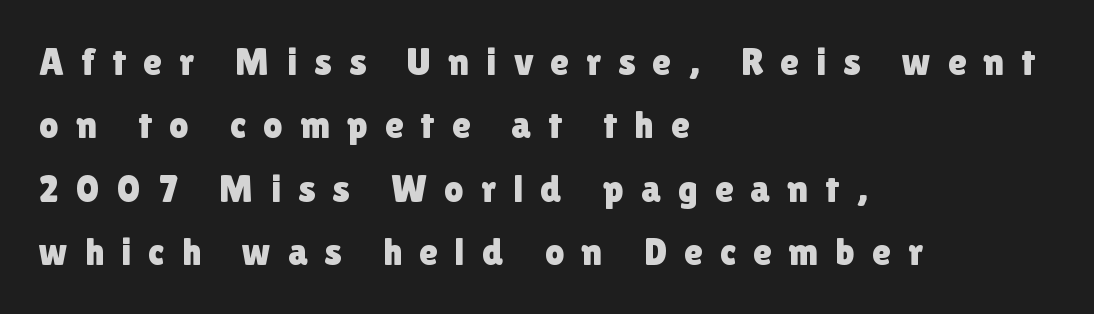
{"serif": "no", "italic": "no", "width": "normal", "stroke_contrast": "low", "x_height": "medium", "monospaced": "no", "underline": "no", "align": "left", "line_spacing": "normal", "line_spacing_ratio": 1.67, "letter_spacing": "wide", "letter_spacing_em": 0.45, "glyph_px": 38}
